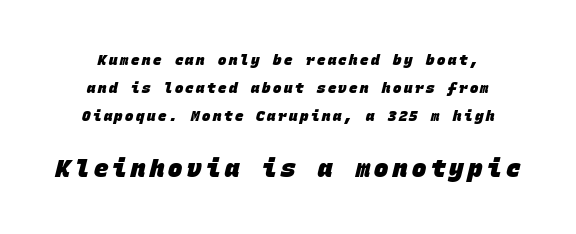
The image shows 24 px bold type; set centered, loose line spacing (1.99x), not underlined; the second (bottom) block is 1.71x larger.
